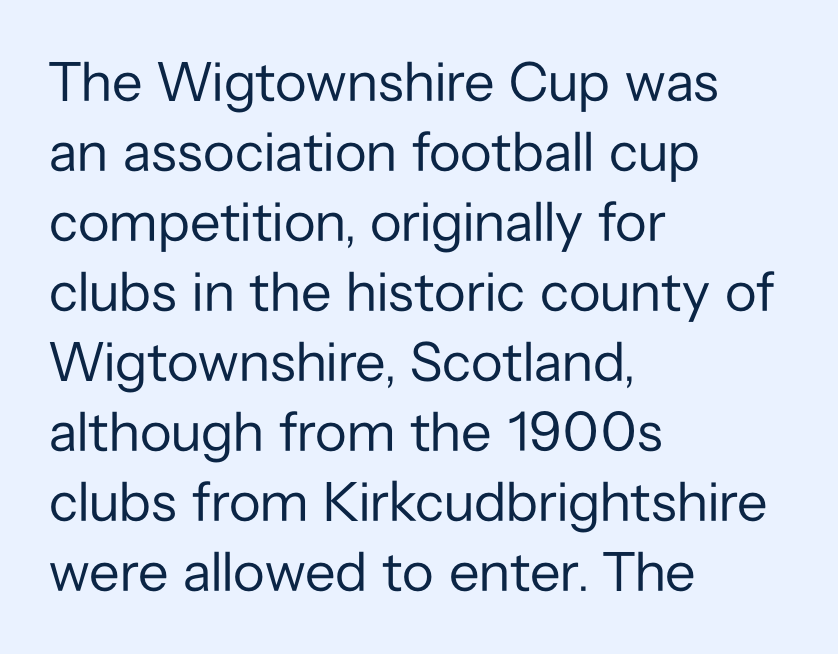
Q: Is the text bold? A: No.
Q: Is the text italic (slanted)? A: No, it is upright.
Q: Is the typeface a serif or a sans-serif typeface? A: Sans-serif.
Q: Is the text underlined? A: No.
Q: How is the paragraph aligned? A: Left-aligned.
Q: Is the spacing between letters normal or unusually wide? A: Normal.
Q: Is the spacing between lines tight, normal or loose? A: Normal.
Q: Width (condensed, normal, or wide)? A: Normal.
Q: Stroke contrast? A: Low.
Q: x-height? A: Medium.
Q: Monospaced? A: No.
